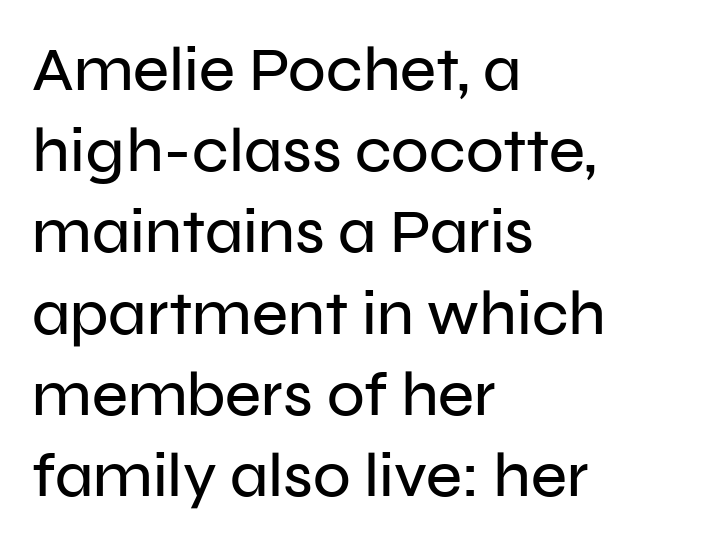
{"serif": "no", "italic": "no", "width": "normal", "stroke_contrast": "low", "x_height": "medium", "monospaced": "no", "underline": "no", "align": "left", "line_spacing": "normal", "line_spacing_ratio": 1.31, "letter_spacing": "normal", "letter_spacing_em": 0.0, "glyph_px": 62}
